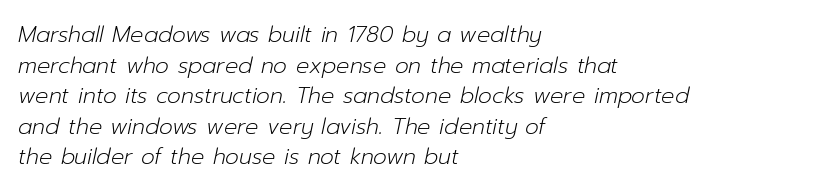
The weight tops out at a normal text grade. Looking at the ascenders, they clearly lean. These lines stack with their left ends in a neat column. Type without underlining. Compared with typical body copy, the letter spacing here is the same.
